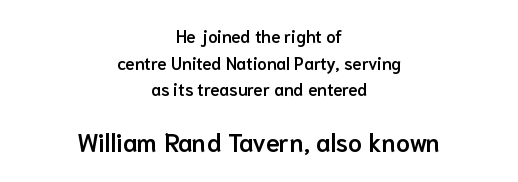
The image shows 25 px text type, upright; set centered, normal line spacing (1.57x), normal letter spacing, not underlined; the second (bottom) block is 1.47x larger.
